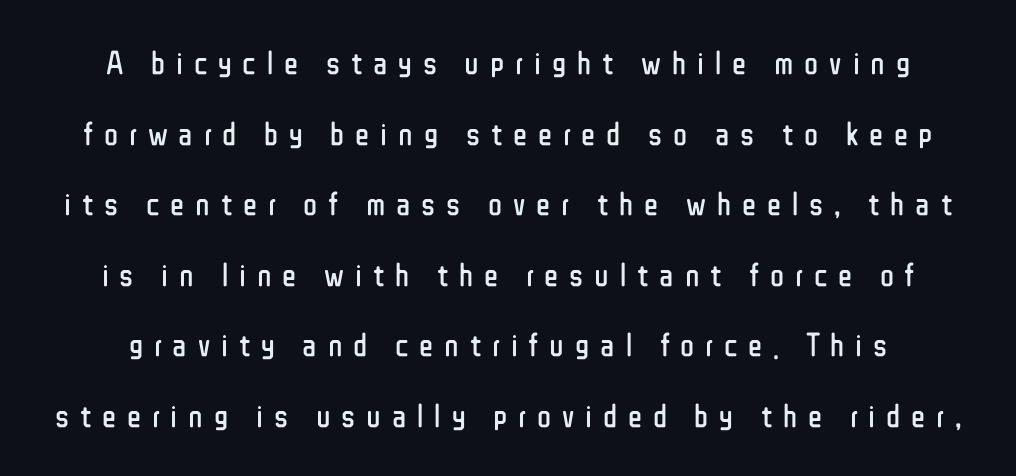
Q: Is the text bold? A: No.
Q: Is the text italic (slanted)? A: No, it is upright.
Q: Is the typeface a serif or a sans-serif typeface? A: Sans-serif.
Q: Is the text underlined? A: No.
Q: Is the spacing between letters normal or unusually wide? A: Unusually wide.
Q: Is the spacing between lines tight, normal or loose? A: Loose.
Q: Width (condensed, normal, or wide)? A: Condensed.
Q: Stroke contrast? A: Low.
Q: x-height? A: Medium.
Q: Monospaced? A: No.
